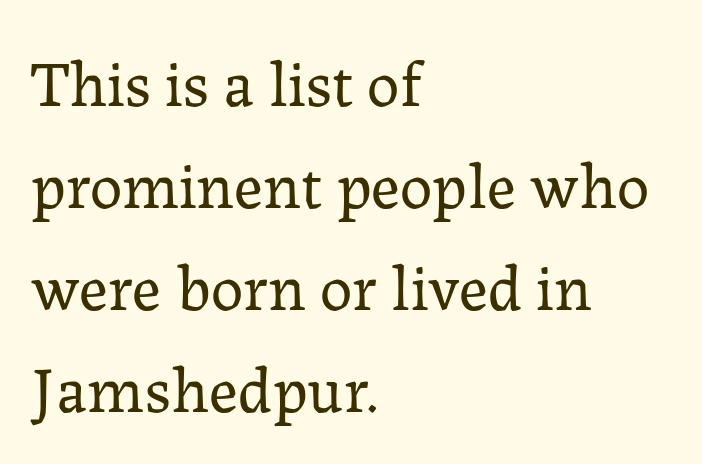
The image shows 65 px regular-weight serif type, upright; set left-aligned, normal line spacing (1.57x), normal letter spacing, not underlined; low stroke contrast and a medium x-height.
